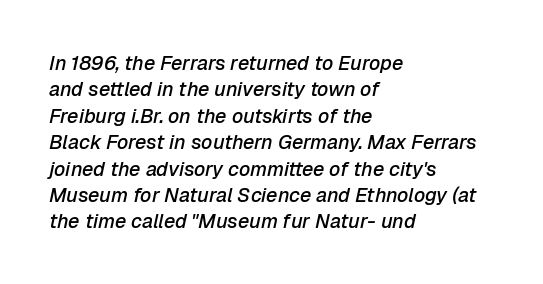
Decoration check: the copy has no underline. This is moderately heavy type, rendered in semibold. Posture: slanted. Casual observation: everything's shoved over to the left. The line texture is even and compact thanks to regular tracking.
